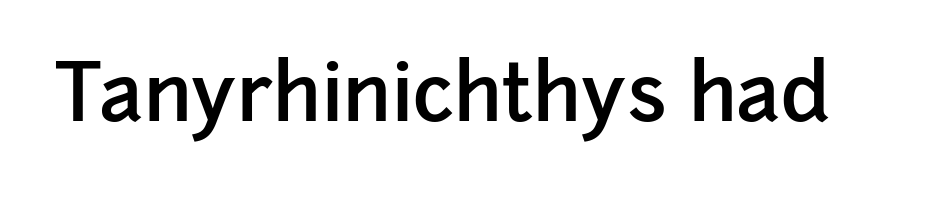
The image shows 79 px semibold sans-serif type, upright; set normal letter spacing, not underlined; low stroke contrast and a medium x-height.
